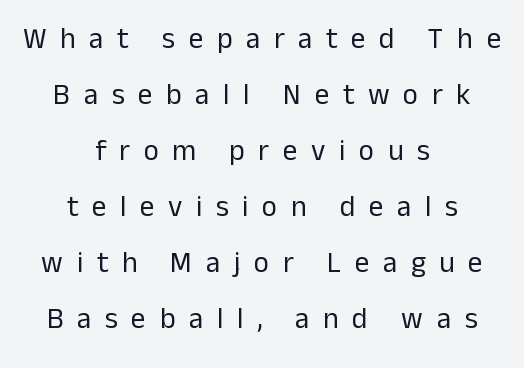
{"serif": "no", "italic": "no", "bold": "no", "weight": "regular", "width": "normal", "stroke_contrast": "low", "x_height": "medium", "monospaced": "no", "underline": "no", "align": "center", "line_spacing": "loose", "line_spacing_ratio": 1.93, "letter_spacing": "wide", "letter_spacing_em": 0.47, "glyph_px": 29}
